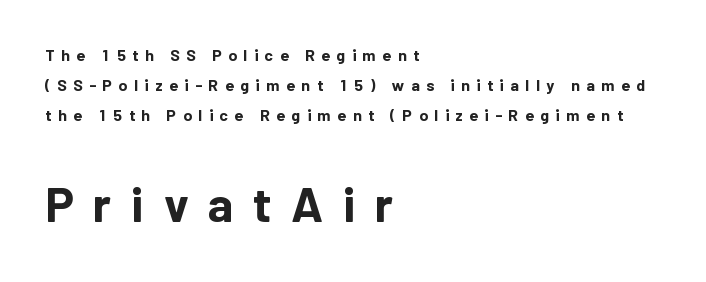
Q: Is the text bold? A: Yes.
Q: Is the text italic (slanted)? A: No, it is upright.
Q: Is the typeface a serif or a sans-serif typeface? A: Sans-serif.
Q: Is the text underlined? A: No.
Q: How is the paragraph aligned? A: Left-aligned.
Q: Is the spacing between letters normal or unusually wide? A: Unusually wide.
Q: Which block of text is set in a larger size, the first (top) or the second (bottom)? A: The second (bottom) one.
Q: Width (condensed, normal, or wide)? A: Normal.
Q: Stroke contrast? A: Low.
Q: x-height? A: Medium.
Q: Monospaced? A: No.
